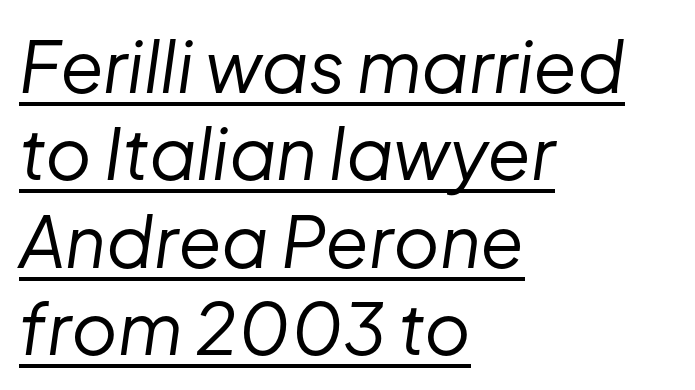
Q: Is the text bold? A: No.
Q: Is the text italic (slanted)? A: Yes, it leans right by about 8 degrees.
Q: Is the text underlined? A: Yes.
Q: How is the paragraph aligned? A: Left-aligned.
Q: Is the spacing between letters normal or unusually wide? A: Normal.
Q: Width (condensed, normal, or wide)? A: Normal.
Q: Stroke contrast? A: Low.
Q: x-height? A: Medium.
Q: Monospaced? A: No.
